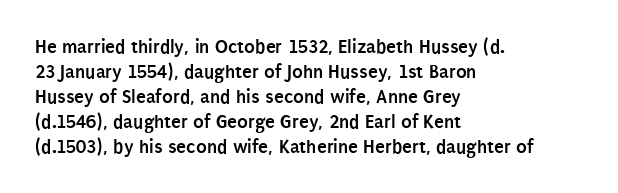
{"italic": "no", "bold": "yes", "underline": "no", "align": "left", "line_spacing": "normal", "line_spacing_ratio": 1.25, "letter_spacing": "normal", "letter_spacing_em": 0.0, "glyph_px": 20}
